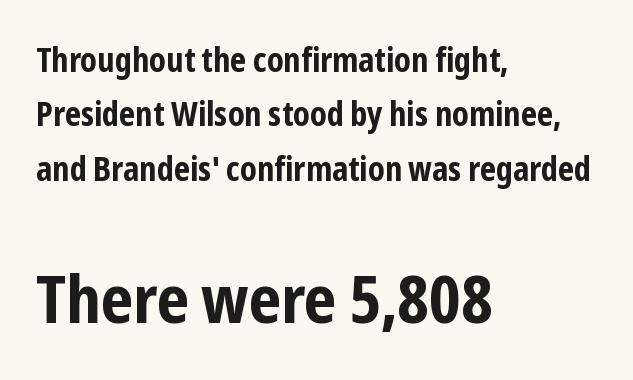
Tracking here is standard; glyphs follow each other at the usual distance. Regular leading. Unlike italic type, these characters show no tilt at all. The strip under each line holds only bare page. You'd pick this weight for a headline — it's a proper bold.
